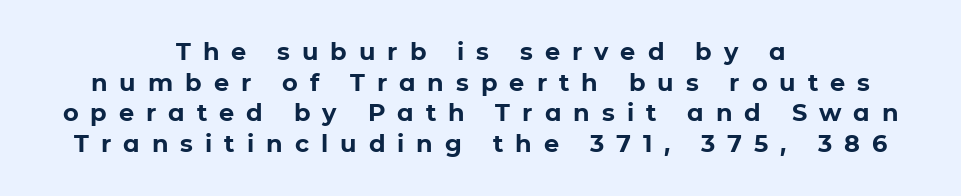
Q: Is the text bold? A: Yes.
Q: Is the text italic (slanted)? A: No, it is upright.
Q: Is the text underlined? A: No.
Q: How is the paragraph aligned? A: Centered.
Q: Is the spacing between letters normal or unusually wide? A: Unusually wide.
Q: Is the spacing between lines tight, normal or loose? A: Normal.
